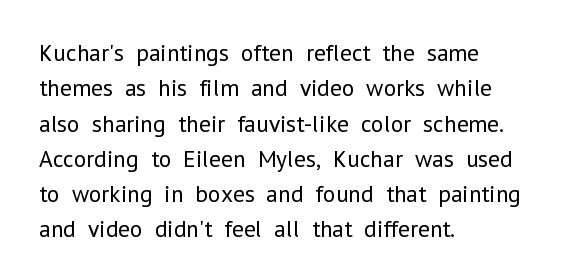
Tracking value appears to be zero — textbook default spacing. Posture: straight, roman, zero tilt. Leftover space on each line is placed entirely after the last word. This is not heavy type; no bold has been used.
